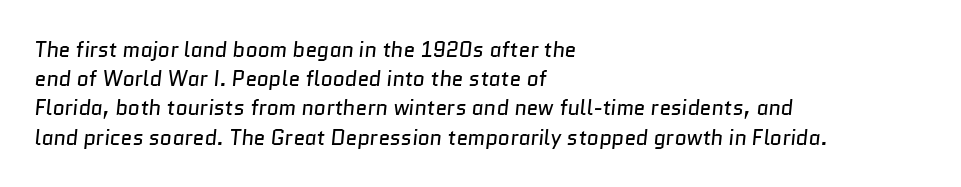
The image shows 21 px text type; set left-aligned, normal line spacing (1.39x), normal letter spacing, not underlined.
